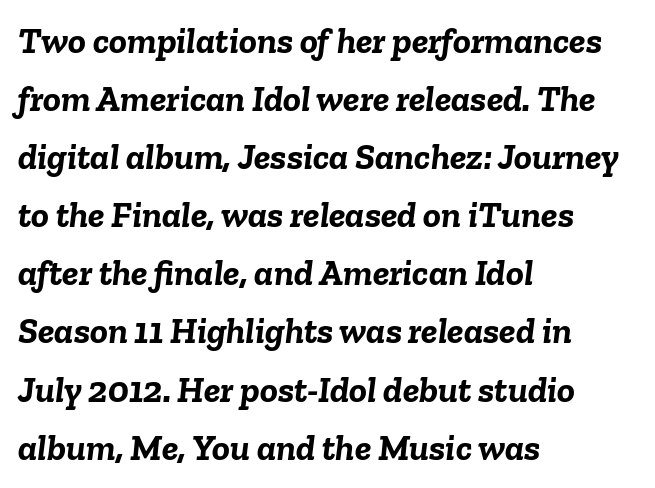
{"italic": "yes", "lean": "right", "slant_degrees": 6, "bold": "yes", "weight": "semibold", "width": "normal", "stroke_contrast": "low", "x_height": "medium", "monospaced": "no", "underline": "no", "align": "left", "line_spacing": "normal", "line_spacing_ratio": 1.57, "letter_spacing": "normal", "letter_spacing_em": 0.0, "glyph_px": 37}
